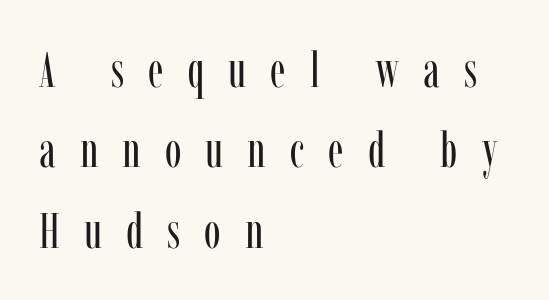
Q: Is the text bold? A: No.
Q: Is the text italic (slanted)? A: No, it is upright.
Q: Is the typeface a serif or a sans-serif typeface? A: Serif.
Q: Is the text underlined? A: No.
Q: How is the paragraph aligned? A: Left-aligned.
Q: Is the spacing between letters normal or unusually wide? A: Unusually wide.
Q: Is the spacing between lines tight, normal or loose? A: Normal.
Q: Width (condensed, normal, or wide)? A: Condensed.
Q: Stroke contrast? A: Low.
Q: x-height? A: Medium.
Q: Monospaced? A: No.
